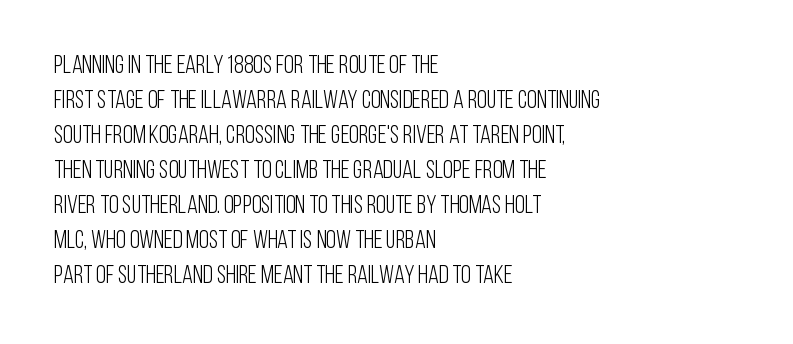
Q: Is the text bold? A: No.
Q: Is the text italic (slanted)? A: No, it is upright.
Q: Is the text underlined? A: No.
Q: How is the paragraph aligned? A: Left-aligned.
Q: Is the spacing between letters normal or unusually wide? A: Normal.
Q: Is the spacing between lines tight, normal or loose? A: Normal.
